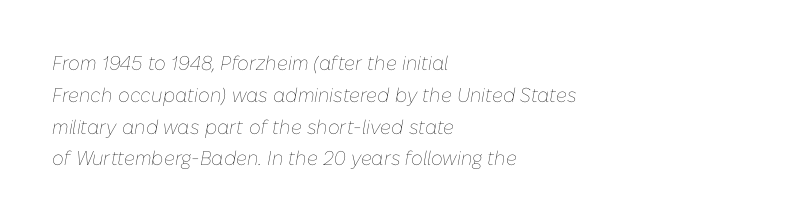
Is the block centered? No — it sits flush against the left margin. Compared with typical paragraphs, the rows here are spaced about the same. Emphasis-style slanted type is in use. Descenders are the only things crossing below the line. Caption: face not bold, strokes unweighted.
